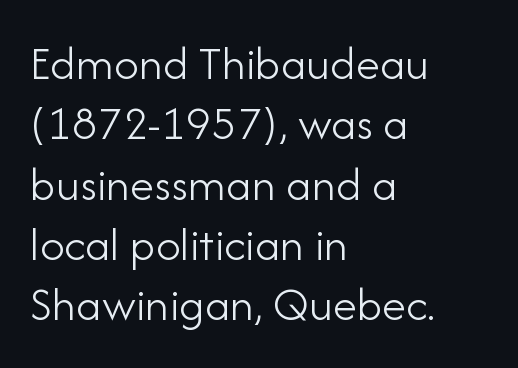
The image shows 49 px light sans-serif type, upright; set left-aligned, line spacing 1.23x, normal letter spacing, not underlined; low stroke contrast and a small x-height.
